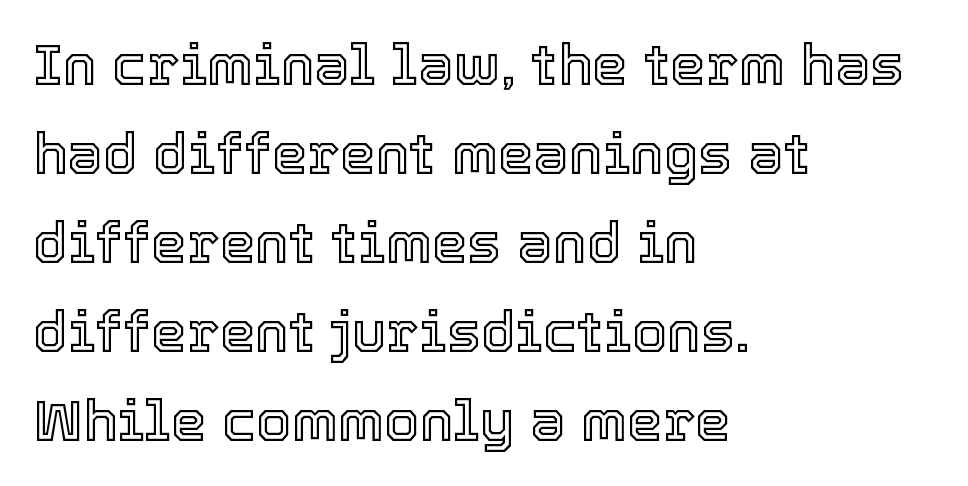
The image shows 57 px text type, upright; set left-aligned, normal line spacing (1.56x), normal letter spacing, not underlined; a medium x-height.
